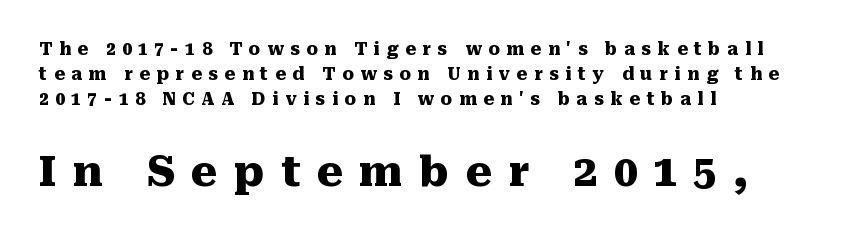
Q: Is the text bold? A: Yes.
Q: Is the text italic (slanted)? A: No, it is upright.
Q: Is the typeface a serif or a sans-serif typeface? A: Serif.
Q: Is the text underlined? A: No.
Q: How is the paragraph aligned? A: Left-aligned.
Q: Is the spacing between letters normal or unusually wide? A: Unusually wide.
Q: Is the spacing between lines tight, normal or loose? A: Normal.
Q: Which block of text is set in a larger size, the first (top) or the second (bottom)? A: The second (bottom) one.
Q: Width (condensed, normal, or wide)? A: Normal.
Q: Stroke contrast? A: Medium.
Q: x-height? A: Medium.
Q: Monospaced? A: No.
